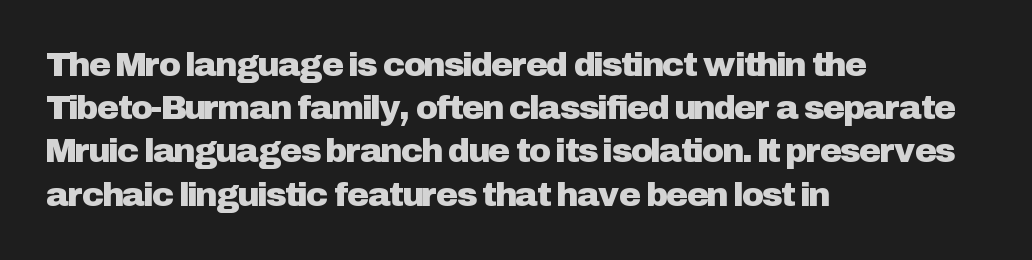
Leading: standard. A typesetter would call this proportional, since set widths differ per character. Just letters on the line, the space beneath them empty. In terms of letterspacing, this is plain default setting. Style check: upright. Are there feet on the stems? There aren't — it's a sans.
